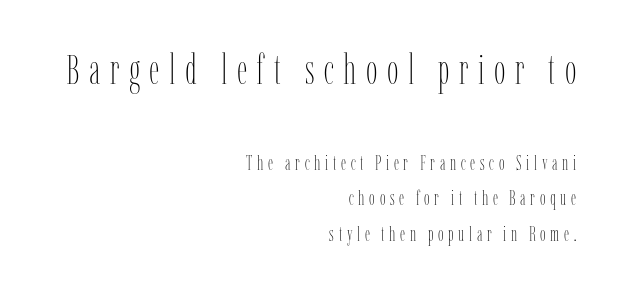
The image shows 41 px thin, condensed type, upright; set right-aligned, line spacing 1.78x, unusually wide letter spacing (+0.23 em), not underlined; the first (top) block is 2.05x larger; low stroke contrast and a medium x-height.
